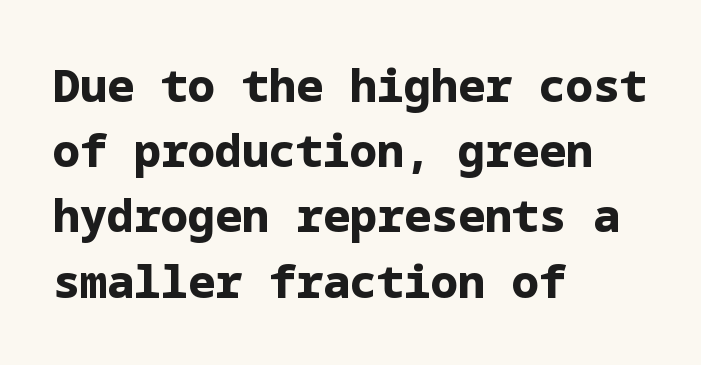
{"serif": "no", "italic": "no", "bold": "yes", "weight": "bold", "width": "normal", "stroke_contrast": "low", "x_height": "medium", "underline": "no", "align": "left", "line_spacing": "normal", "line_spacing_ratio": 1.45, "letter_spacing": "normal", "letter_spacing_em": 0.0, "glyph_px": 45}
